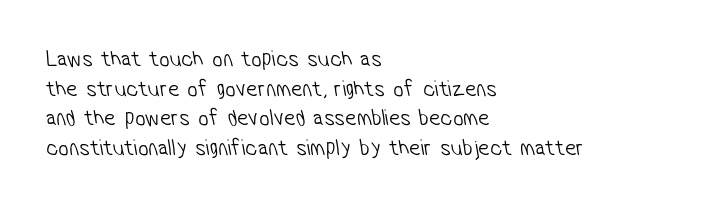
Letters have the restrained weight of plain body copy at most. Characters follow at the spacing the type designer built in. Regarding leading, the lines here are spaced in the standard way. Just letters on the line, the space beneath them empty.
